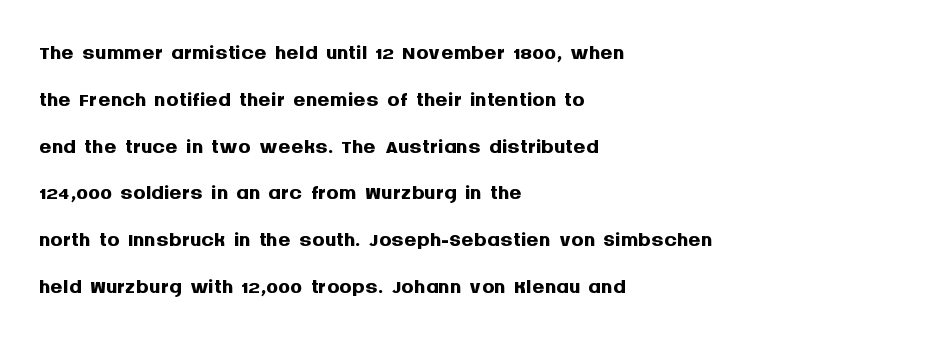
Honestly, the row spacing looks completely unremarkable. The strokes are fattened all the way to bold. This is roman type, the default non-slanted kind. Classification — sans serif.
